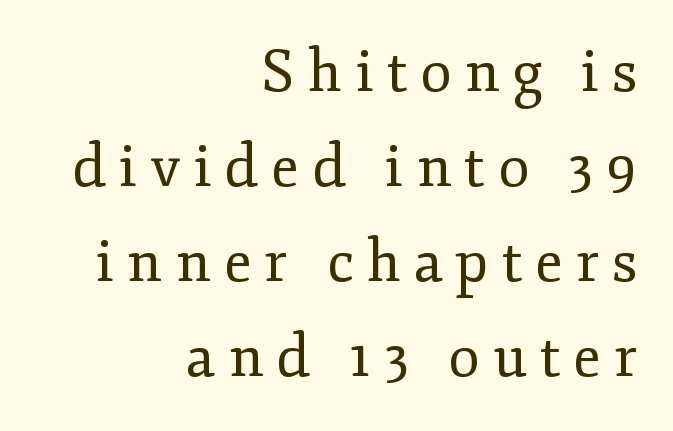
Nope, not italic — everything's standing straight. Glance below the letters and you will spot only blank space. A quiet, ordinary-to-light weight characterises the typeface. Tracking here is generous; glyphs stand well apart from one another. Do the characters align in a grid? No, the font is proportional.
